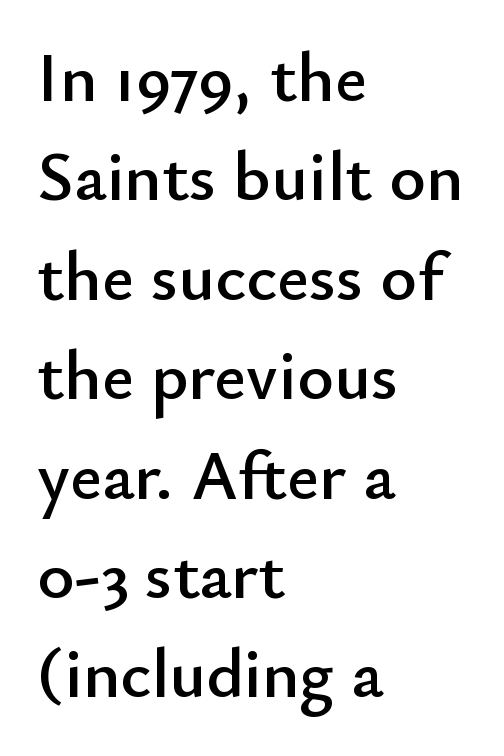
Caption: multi-line text, flush left, ragged right. Rows of type keep a routine distance in the vertical direction. Serifs: no, the terminals of the letterforms are clean. The letters advance in unequal steps, a hallmark of proportional type. Nope, not italic — everything's standing straight. Each word holds together tightly as a unit, with standard inter-letter gaps.
